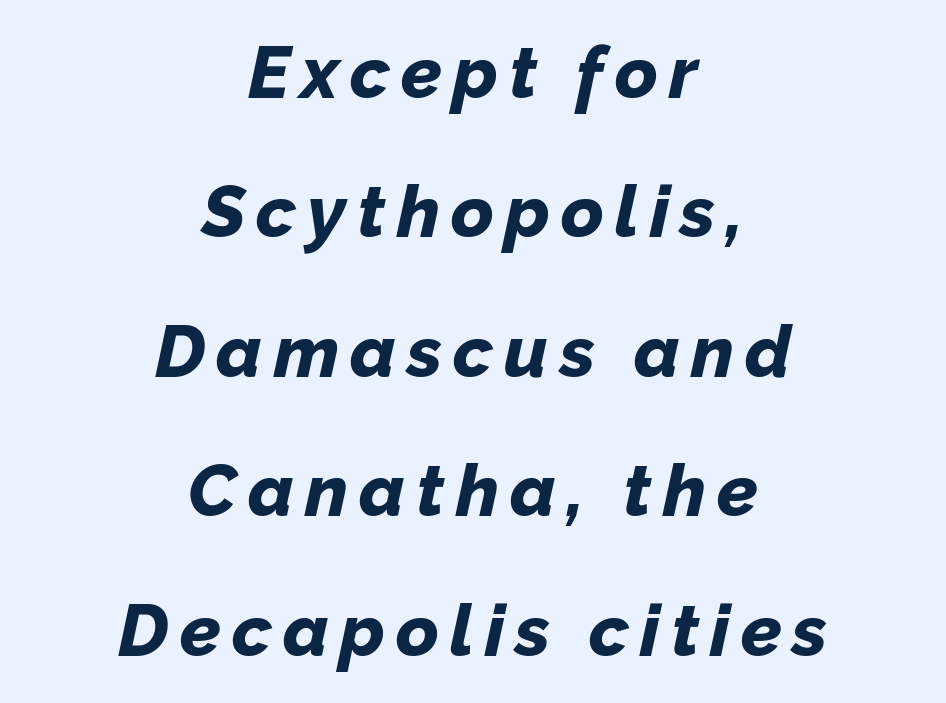
{"italic": "yes", "lean": "right", "slant_degrees": 12, "bold": "yes", "weight": "bold", "width": "normal", "stroke_contrast": "low", "x_height": "medium", "monospaced": "no", "underline": "no", "align": "center", "line_spacing": "loose", "line_spacing_ratio": 1.91, "glyph_px": 73}
